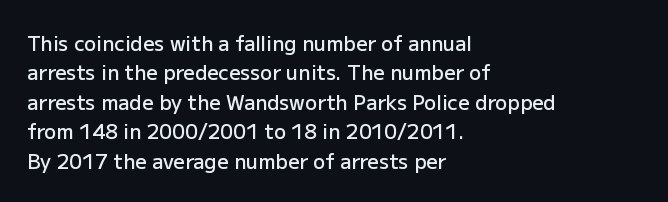
The image shows 20 px text type, upright; set left-aligned, normal line spacing (1.47x), normal letter spacing, not underlined.
